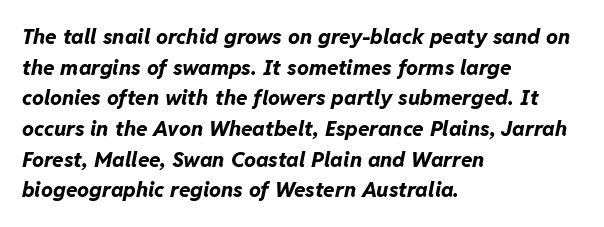
The image shows 21 px bold type, italic (leaning right); set left-aligned, normal line spacing (1.46x), normal letter spacing, not underlined.
